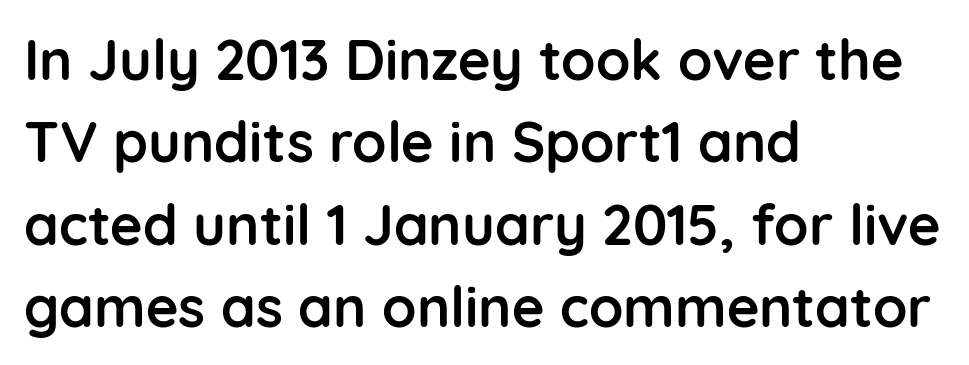
Q: Is the text bold? A: Yes.
Q: Is the text italic (slanted)? A: No, it is upright.
Q: Is the typeface a serif or a sans-serif typeface? A: Sans-serif.
Q: Is the text underlined? A: No.
Q: How is the paragraph aligned? A: Left-aligned.
Q: Is the spacing between letters normal or unusually wide? A: Normal.
Q: Is the spacing between lines tight, normal or loose? A: Normal.
Q: Width (condensed, normal, or wide)? A: Normal.
Q: Stroke contrast? A: Low.
Q: x-height? A: Medium.
Q: Monospaced? A: No.
